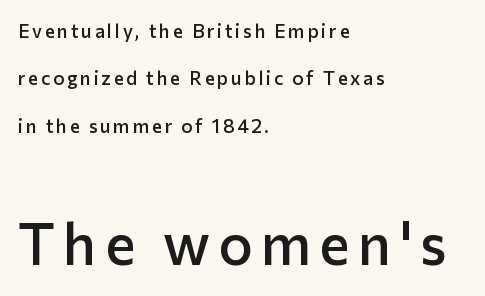
The designer went with a sans here, leaving each stem footless. This sample has the flowing, uneven cadence of proportional lettering. Nobody drew a line under any word here. The rendering anchors every line to the left-hand side. If you drew a line through each stem, it would be perfectly vertical. Caption: upper text group reduced, lower text group enlarged.
